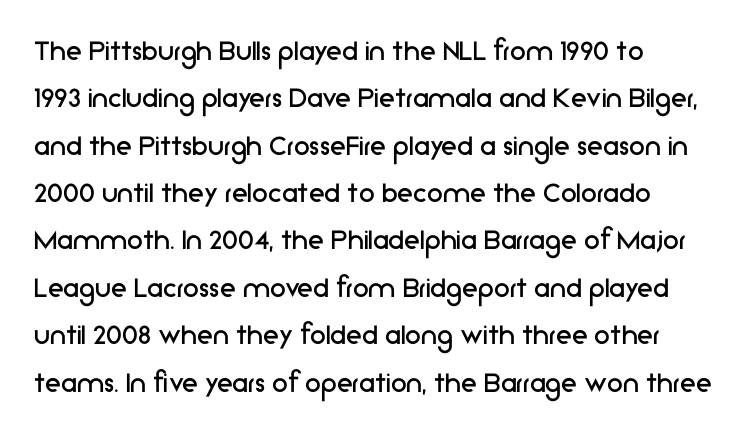
{"serif": "no", "italic": "no", "bold": "no", "weight": "regular", "width": "normal", "stroke_contrast": "low", "x_height": "medium", "monospaced": "no", "underline": "no", "align": "left", "line_spacing": "normal", "line_spacing_ratio": 1.48, "letter_spacing": "normal", "letter_spacing_em": 0.0, "glyph_px": 32}
